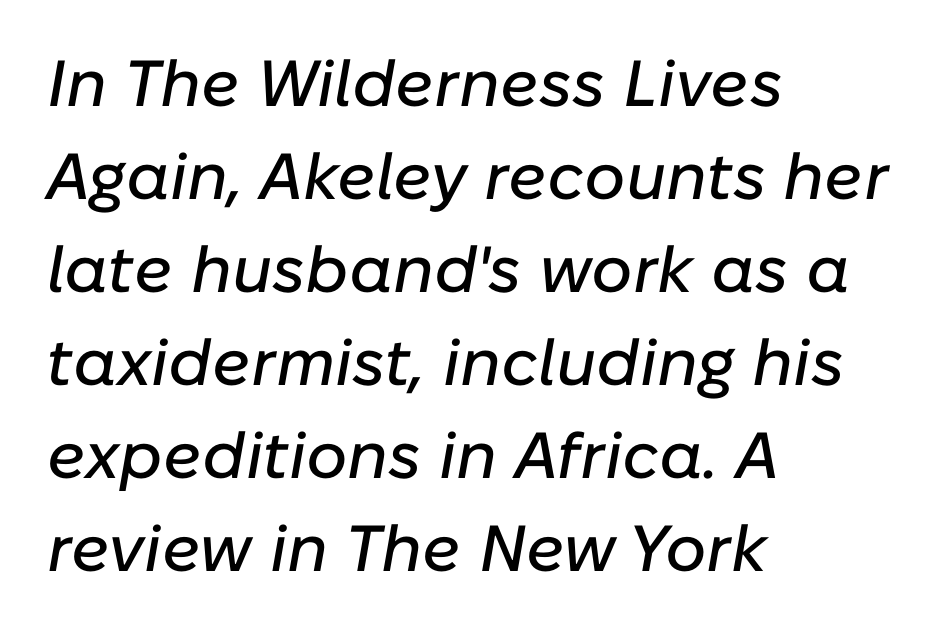
{"italic": "yes", "lean": "right", "slant_degrees": 10, "width": "normal", "stroke_contrast": "low", "x_height": "medium", "monospaced": "no", "underline": "no", "align": "left", "line_spacing": "normal", "line_spacing_ratio": 1.43, "letter_spacing": "normal", "letter_spacing_em": 0.0, "glyph_px": 65}
